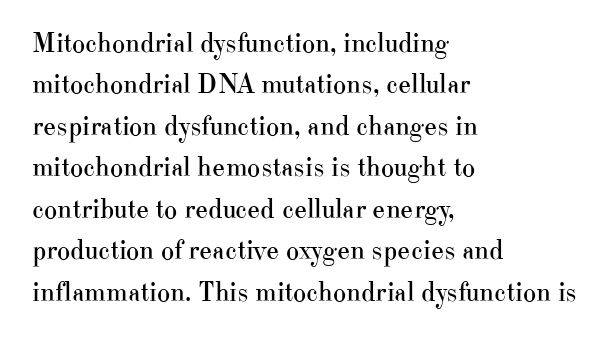
A light-to-regular cut is what we see here. Tracking here is standard; glyphs follow each other at the usual distance. The passage shown is typed in a proportional face where columns would drift. These lines are composed in type with serifs. Only glyphs here, with clear space below each row.
